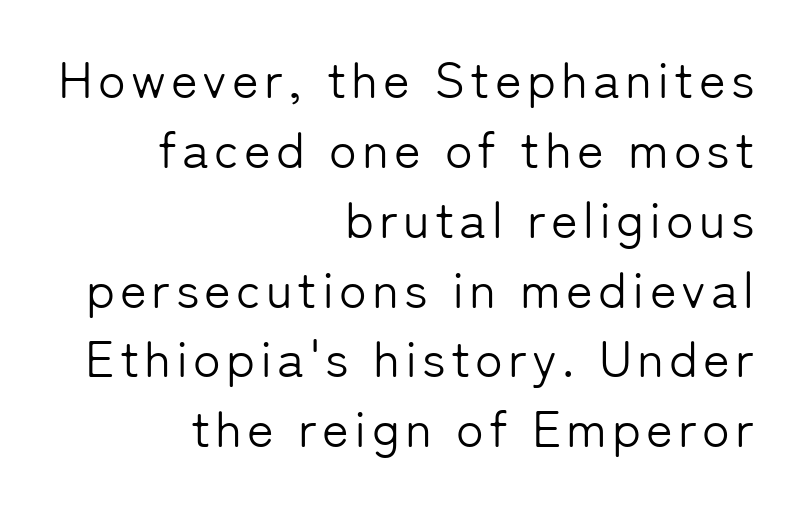
The image shows 51 px light sans-serif type, upright; set right-aligned, normal line spacing (1.37x), not underlined; low stroke contrast and a medium x-height.
